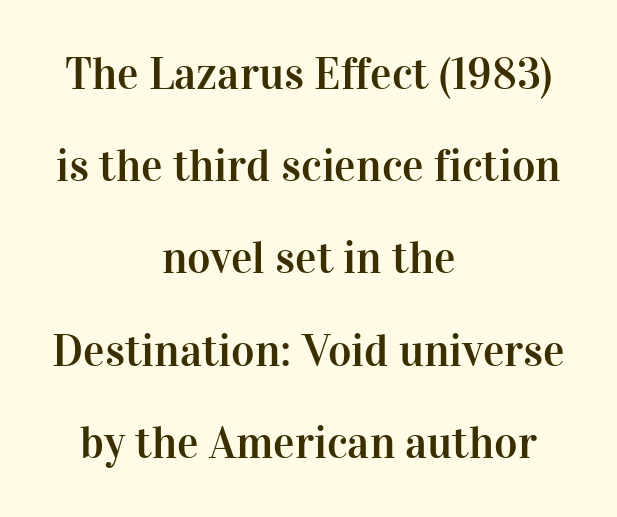
{"serif": "yes", "italic": "no", "width": "normal", "stroke_contrast": "high", "x_height": "medium", "monospaced": "no", "underline": "no", "align": "center", "line_spacing": "loose", "line_spacing_ratio": 2.05, "letter_spacing": "normal", "letter_spacing_em": 0.0, "glyph_px": 45}
